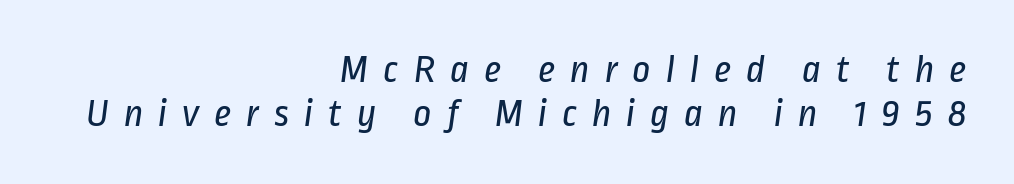
Q: Is the text bold? A: No.
Q: Is the typeface a serif or a sans-serif typeface? A: Sans-serif.
Q: Is the text underlined? A: No.
Q: How is the paragraph aligned? A: Right-aligned.
Q: Is the spacing between letters normal or unusually wide? A: Unusually wide.
Q: Is the spacing between lines tight, normal or loose? A: Tight.
Q: Width (condensed, normal, or wide)? A: Condensed.
Q: Stroke contrast? A: Low.
Q: x-height? A: Medium.
Q: Monospaced? A: No.
